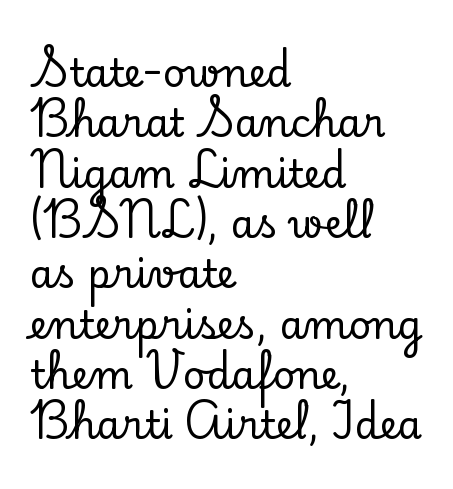
{"serif": "yes", "italic": "no", "width": "normal", "stroke_contrast": "low", "x_height": "small", "monospaced": "no", "underline": "no", "align": "left", "line_spacing": "normal", "line_spacing_ratio": 1.29, "letter_spacing": "normal", "letter_spacing_em": 0.0, "glyph_px": 39}
